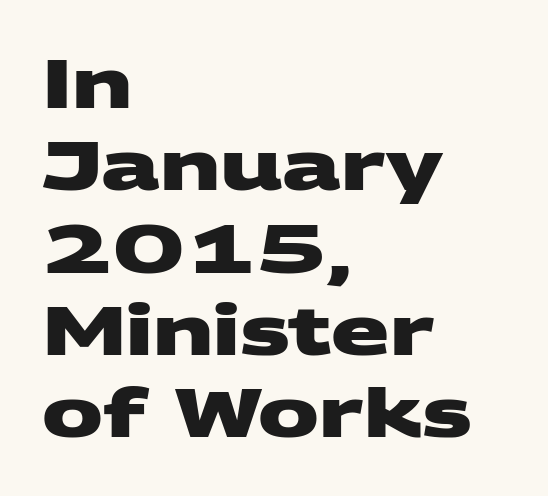
{"serif": "no", "bold": "yes", "weight": "heavy", "width": "wide", "stroke_contrast": "medium", "x_height": "large", "monospaced": "no", "underline": "no", "align": "left", "line_spacing_ratio": 1.21, "letter_spacing": "normal", "letter_spacing_em": 0.0, "glyph_px": 68}
